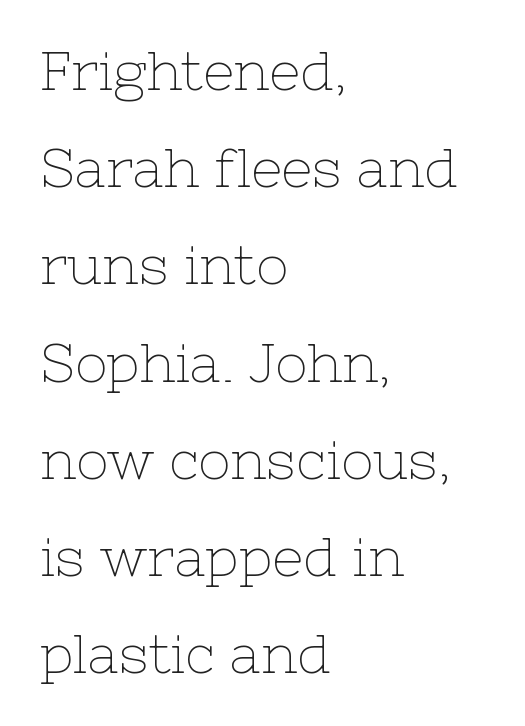
Nobody drew a line under any word here. Think standard paragraph weight, or any step lighter than that. Short note: letters normally spaced. Here the designer chose a conventional face with non-uniform glyph widths. The glyphs in this specimen are seriffed.
